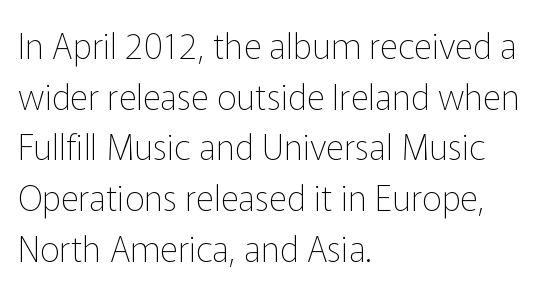
The area under the type is left untouched. Is the letter spacing exaggerated? No — it looks like the ordinary default. A student would call this left alignment; a typographer would say flush left, rag right. Nothing heavy about these letters — not bold at all. Characters remain perfectly vertical along every line. Varying glyph widths throughout — classic text-font behaviour.
